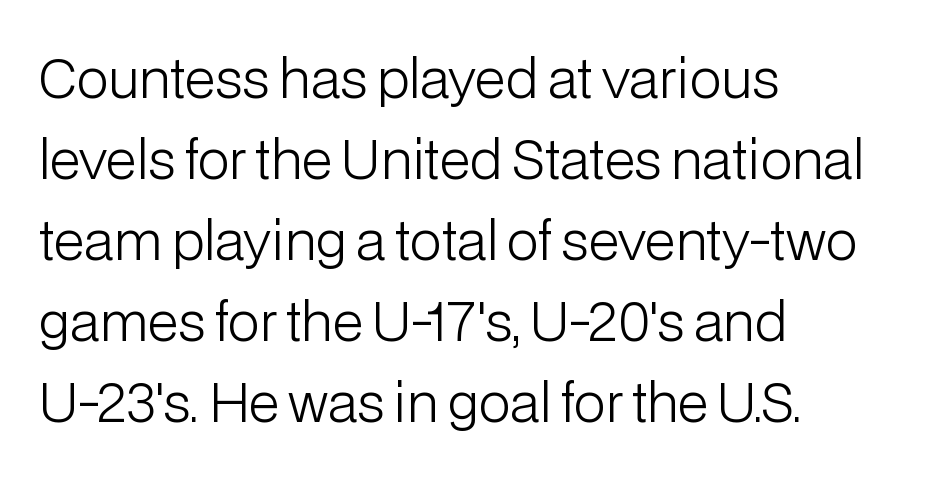
{"serif": "no", "italic": "no", "bold": "no", "weight": "light", "width": "normal", "stroke_contrast": "low", "x_height": "medium", "monospaced": "no", "underline": "no", "align": "left", "line_spacing": "normal", "line_spacing_ratio": 1.53, "letter_spacing": "normal", "letter_spacing_em": 0.0, "glyph_px": 53}
